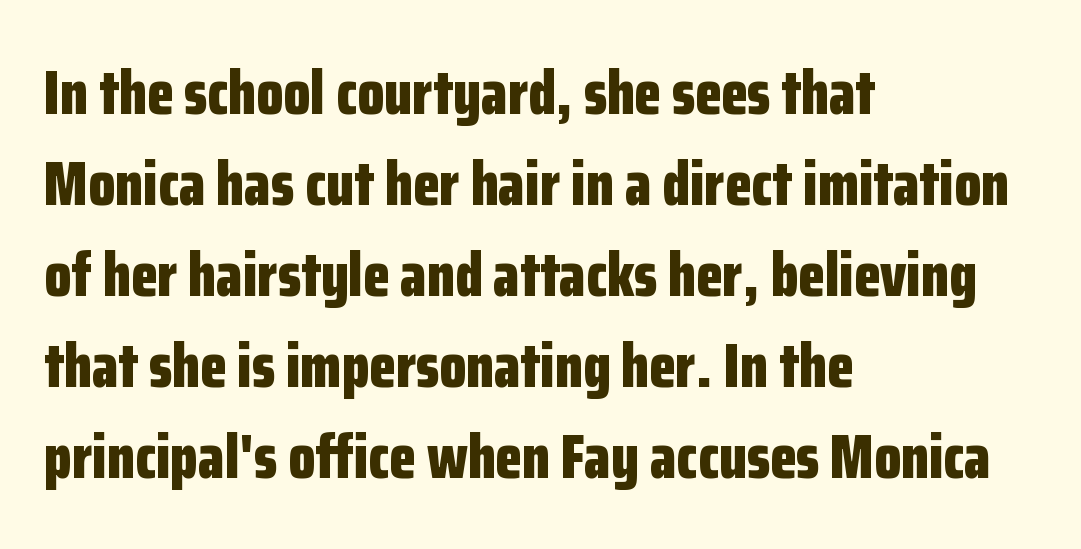
Q: Is the text bold? A: Yes.
Q: Is the text italic (slanted)? A: No, it is upright.
Q: Is the typeface a serif or a sans-serif typeface? A: Sans-serif.
Q: Is the text underlined? A: No.
Q: How is the paragraph aligned? A: Left-aligned.
Q: Is the spacing between letters normal or unusually wide? A: Normal.
Q: Is the spacing between lines tight, normal or loose? A: Normal.
Q: Width (condensed, normal, or wide)? A: Condensed.
Q: Stroke contrast? A: Low.
Q: x-height? A: Medium.
Q: Monospaced? A: No.
